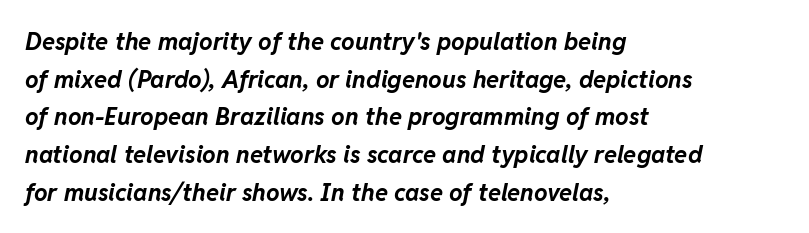
This sample uses plain, unmodified letter spacing. The gap between lines stays unmarked. In CSS terms this would be text-align: left. The text carries the slant typical of an italic or oblique font. Compared with typical paragraphs, the rows here are spaced about the same.
